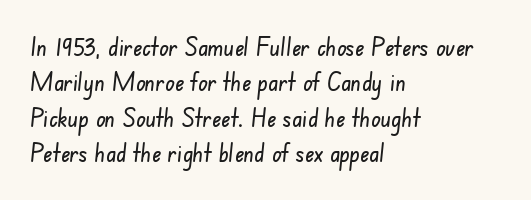
Q: Is the text underlined? A: No.
Q: How is the paragraph aligned? A: Left-aligned.
Q: Is the spacing between letters normal or unusually wide? A: Normal.
Q: Is the spacing between lines tight, normal or loose? A: Normal.
